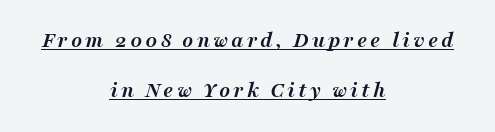
{"italic": "yes", "lean": "right", "slant_degrees": 16, "bold": "yes", "underline": "yes", "align": "center", "line_spacing": "loose", "line_spacing_ratio": 2.18, "glyph_px": 23}
